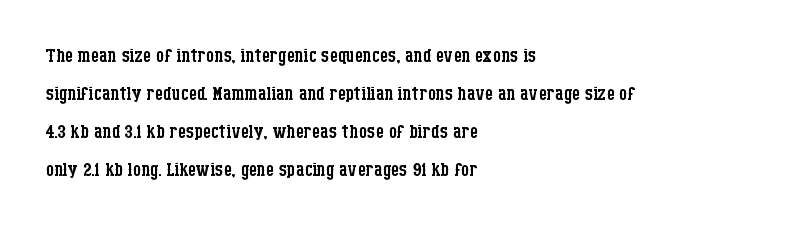
Q: Is the text bold? A: No.
Q: Is the text italic (slanted)? A: No, it is upright.
Q: Is the text underlined? A: No.
Q: How is the paragraph aligned? A: Left-aligned.
Q: Is the spacing between letters normal or unusually wide? A: Normal.
Q: Is the spacing between lines tight, normal or loose? A: Normal.
